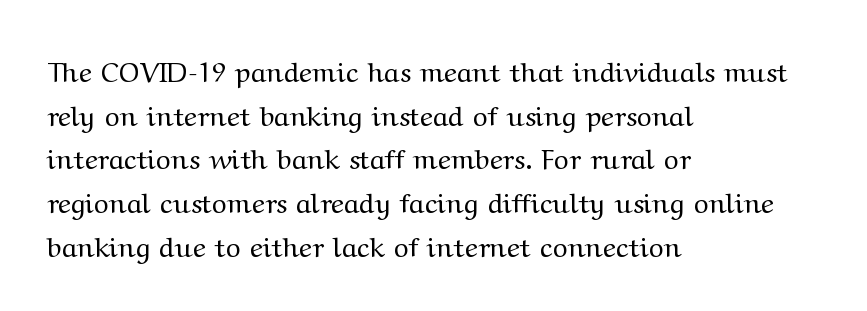
This sample keeps an unexceptional amount of space between lines. Each stroke keeps to a modest, everyday thickness or less. Nobody touched the tracking dial on this one. Spacing verdict: proportional, widths tailored to each character. Posture: upright roman. The paragraph has a hard left edge and a soft right edge.
